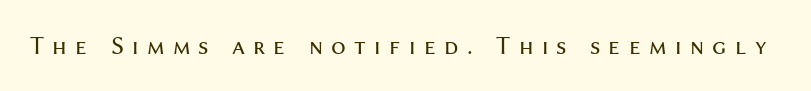
Lines of text with bare space underneath. Vertical stems look standard width or narrower in stroke. This sample uses expanded letter spacing, leaving extra air between glyphs. Quick note: not italic, upright.
